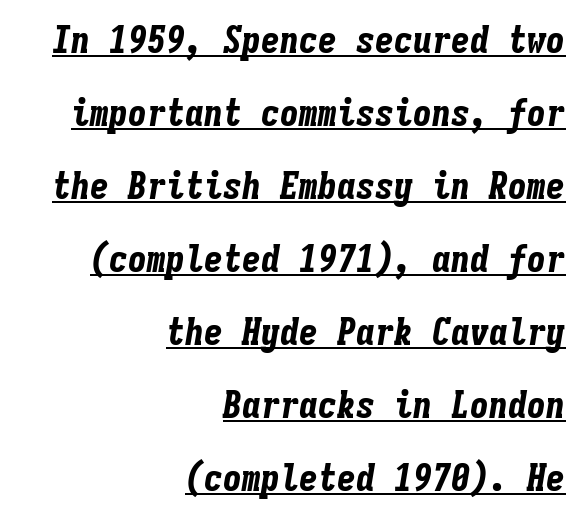
{"italic": "yes", "lean": "right", "slant_degrees": 9, "bold": "yes", "weight": "bold", "width": "condensed", "stroke_contrast": "low", "x_height": "medium", "monospaced": "yes", "underline": "yes", "align": "right", "line_spacing": "loose", "line_spacing_ratio": 1.92, "letter_spacing": "normal", "letter_spacing_em": 0.0, "glyph_px": 38}
